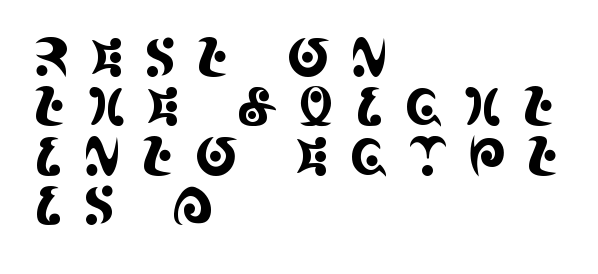
The image shows 52 px condensed serif type, upright; set left-aligned, tight line spacing (0.95x), unusually wide letter spacing (+0.39 em), not underlined; a large x-height.
